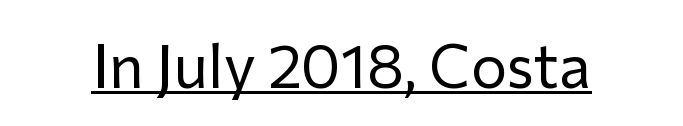
The image shows 61 px regular-weight sans-serif type, upright; set normal letter spacing, underlined; low stroke contrast and a medium x-height.
